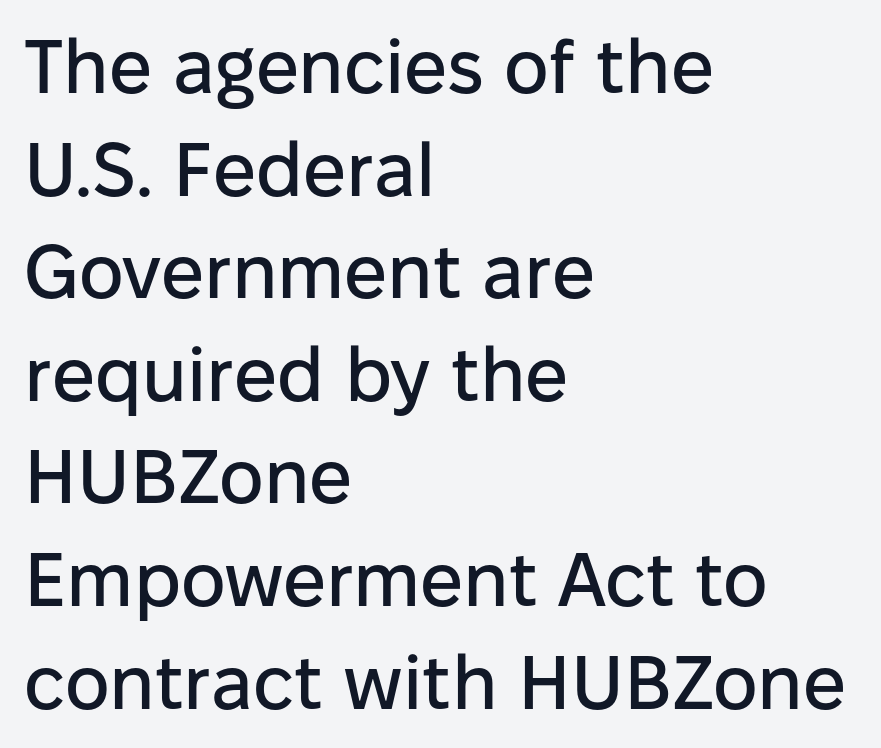
{"serif": "no", "italic": "no", "width": "normal", "stroke_contrast": "low", "x_height": "medium", "monospaced": "no", "underline": "no", "align": "left", "line_spacing": "normal", "line_spacing_ratio": 1.35, "letter_spacing": "normal", "letter_spacing_em": 0.0, "glyph_px": 76}
